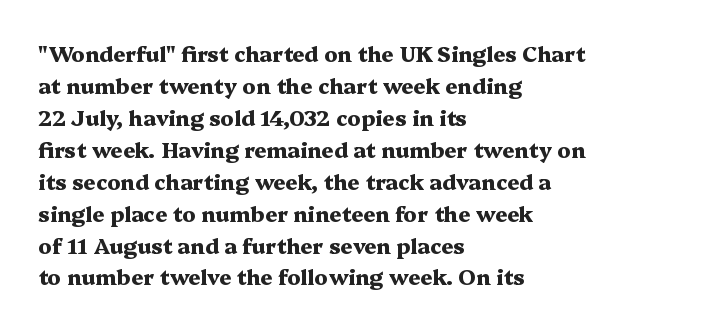
Q: Is the text bold? A: Yes.
Q: Is the text italic (slanted)? A: No, it is upright.
Q: Is the text underlined? A: No.
Q: How is the paragraph aligned? A: Left-aligned.
Q: Is the spacing between letters normal or unusually wide? A: Normal.
Q: Is the spacing between lines tight, normal or loose? A: Normal.
